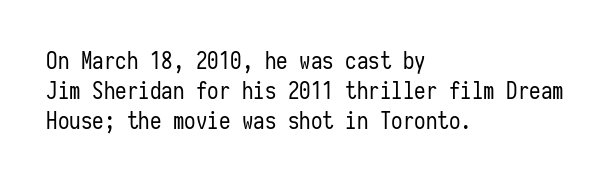
The image shows 23 px text type, upright; set left-aligned, normal line spacing (1.31x), normal letter spacing, not underlined.
